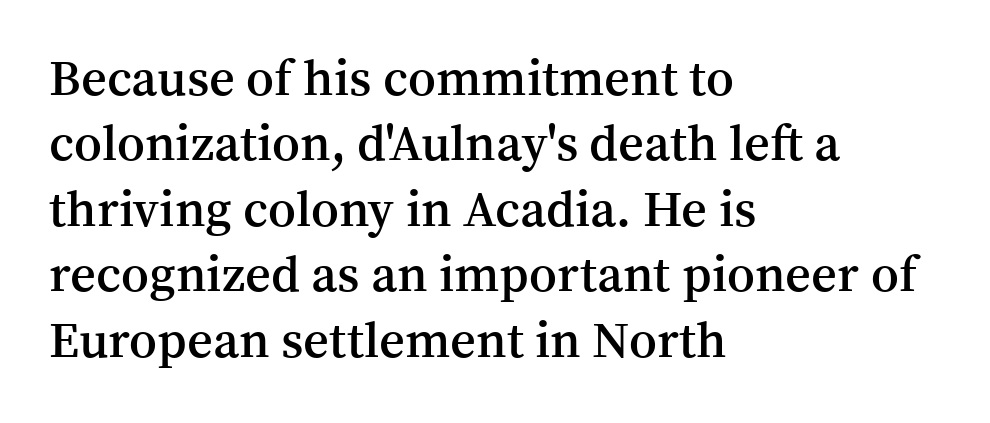
The image shows 50 px semibold serif type, upright; set left-aligned, normal line spacing (1.31x), normal letter spacing, not underlined; medium stroke contrast and a medium x-height.
